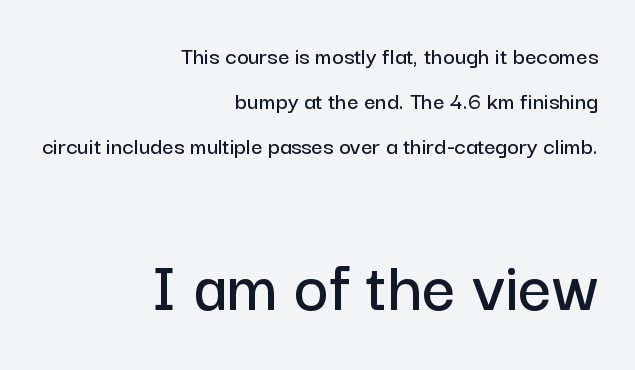
{"serif": "no", "italic": "no", "width": "normal", "stroke_contrast": "low", "x_height": "medium", "monospaced": "no", "underline": "no", "align": "right", "line_spacing_ratio": 1.8, "letter_spacing": "normal", "letter_spacing_em": 0.0, "larger_block": "second", "size_ratio": 2.96, "glyph_px": 74}
